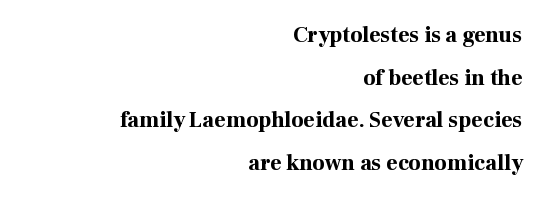
Q: Is the text bold? A: Yes.
Q: Is the text italic (slanted)? A: No, it is upright.
Q: Is the text underlined? A: No.
Q: How is the paragraph aligned? A: Right-aligned.
Q: Is the spacing between letters normal or unusually wide? A: Normal.
Q: Is the spacing between lines tight, normal or loose? A: Loose.
